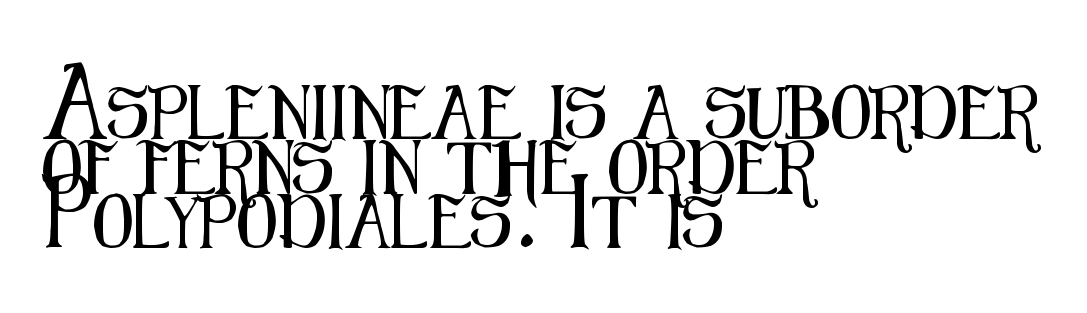
The strip under each line holds only bare page. Vertically, the passage feels compressed, each row crowding the next. Reading down the block, your eye returns to a fixed left position each line. Here the glyphs are tracked normally, forming tight word shapes.
